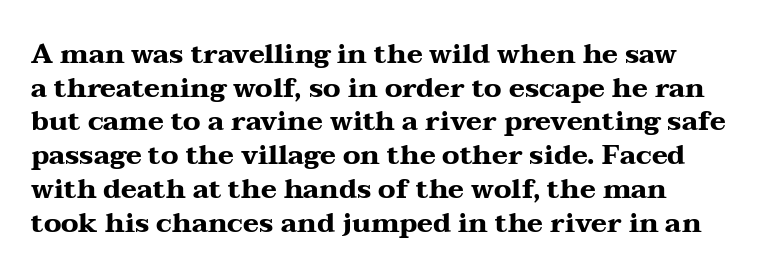
Q: Is the text bold? A: Yes.
Q: Is the text italic (slanted)? A: No, it is upright.
Q: Is the text underlined? A: No.
Q: How is the paragraph aligned? A: Left-aligned.
Q: Is the spacing between letters normal or unusually wide? A: Normal.
Q: Is the spacing between lines tight, normal or loose? A: Normal.
